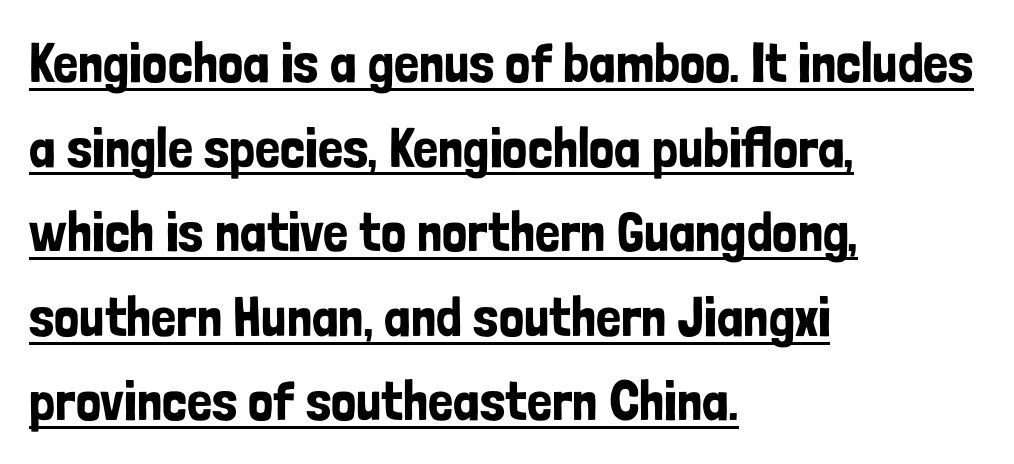
Q: Is the text italic (slanted)? A: No, it is upright.
Q: Is the typeface a serif or a sans-serif typeface? A: Sans-serif.
Q: Is the text underlined? A: Yes.
Q: How is the paragraph aligned? A: Left-aligned.
Q: Is the spacing between letters normal or unusually wide? A: Normal.
Q: Is the spacing between lines tight, normal or loose? A: Normal.
Q: Width (condensed, normal, or wide)? A: Condensed.
Q: Stroke contrast? A: Low.
Q: x-height? A: Medium.
Q: Monospaced? A: No.
